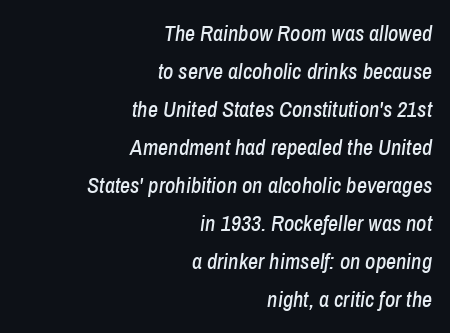
{"italic": "yes", "lean": "right", "slant_degrees": 8, "underline": "no", "align": "right", "line_spacing_ratio": 1.73, "letter_spacing": "normal", "letter_spacing_em": 0.0, "glyph_px": 22}
